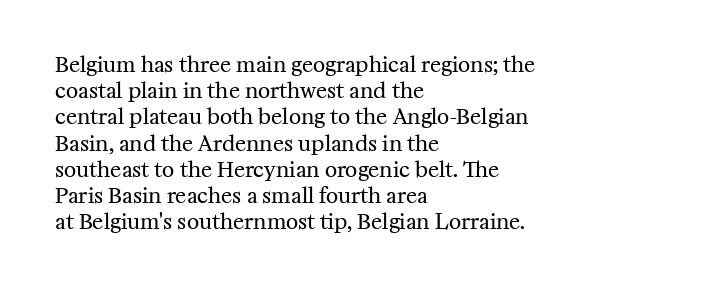
Does extra space separate the letters? No, they use regular spacing. Layout note: lines flush left. The area under the type is left untouched. This reads as an unemphasized weight, regular at the heaviest. This is roman type, the default non-slanted kind. Vertical spacing — default.
